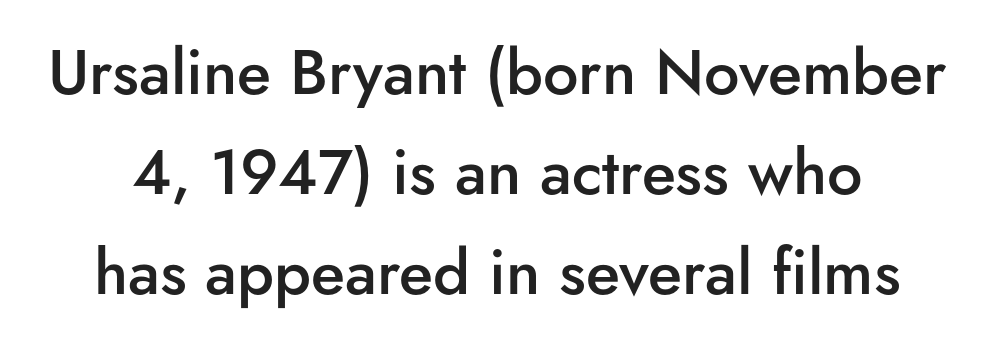
{"serif": "no", "italic": "no", "bold": "semi", "weight": "semibold", "width": "normal", "stroke_contrast": "low", "x_height": "small", "monospaced": "no", "underline": "no", "line_spacing": "normal", "line_spacing_ratio": 1.59, "letter_spacing": "normal", "letter_spacing_em": 0.0, "glyph_px": 63}
